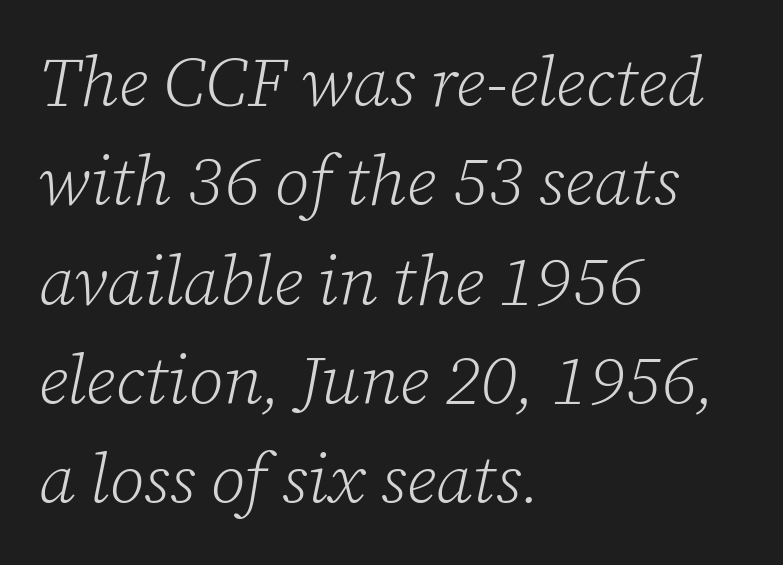
{"serif": "yes", "italic": "yes", "lean": "right", "slant_degrees": 12, "bold": "no", "weight": "light", "width": "normal", "stroke_contrast": "low", "x_height": "medium", "monospaced": "no", "underline": "no", "align": "left", "line_spacing": "normal", "line_spacing_ratio": 1.44, "letter_spacing": "normal", "letter_spacing_em": 0.0, "glyph_px": 69}
